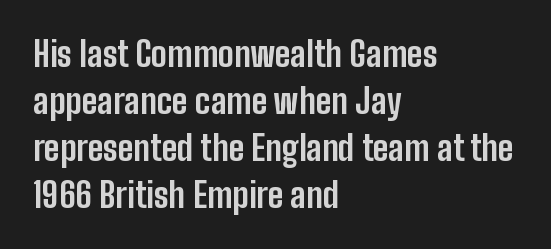
Q: Is the text bold? A: Yes.
Q: Is the text italic (slanted)? A: No, it is upright.
Q: Is the typeface a serif or a sans-serif typeface? A: Sans-serif.
Q: Is the text underlined? A: No.
Q: How is the paragraph aligned? A: Left-aligned.
Q: Is the spacing between letters normal or unusually wide? A: Normal.
Q: Is the spacing between lines tight, normal or loose? A: Normal.
Q: Width (condensed, normal, or wide)? A: Condensed.
Q: Stroke contrast? A: Low.
Q: x-height? A: Medium.
Q: Monospaced? A: No.
